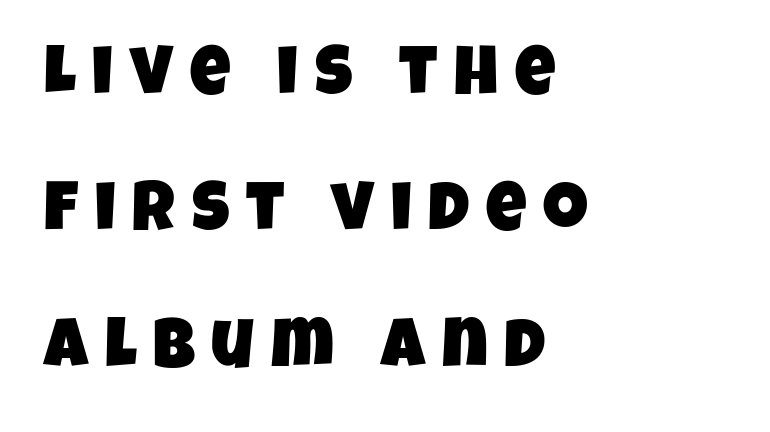
The image shows 70 px condensed sans-serif type; set left-aligned, loose line spacing (1.95x), unusually wide letter spacing (+0.24 em), not underlined; low stroke contrast and a large x-height.
